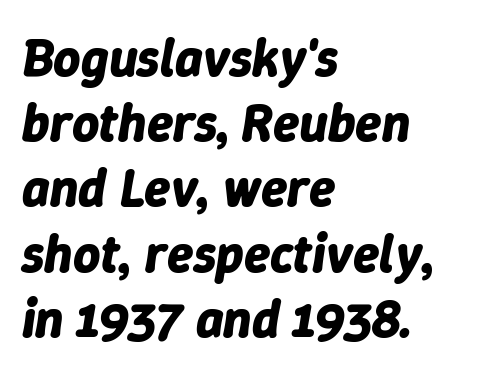
{"italic": "yes", "lean": "right", "slant_degrees": 9, "bold": "yes", "weight": "bold", "width": "normal", "stroke_contrast": "low", "x_height": "medium", "monospaced": "no", "underline": "no", "align": "left", "line_spacing_ratio": 1.23, "letter_spacing": "normal", "letter_spacing_em": 0.0, "glyph_px": 53}
